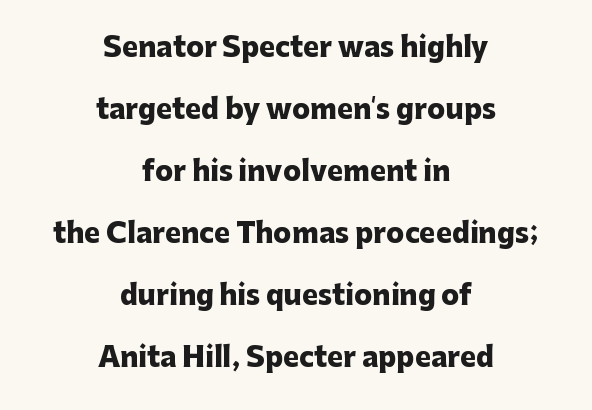
Q: Is the text bold? A: Yes.
Q: Is the text italic (slanted)? A: No, it is upright.
Q: Is the text underlined? A: No.
Q: How is the paragraph aligned? A: Centered.
Q: Is the spacing between letters normal or unusually wide? A: Normal.
Q: Is the spacing between lines tight, normal or loose? A: Loose.
